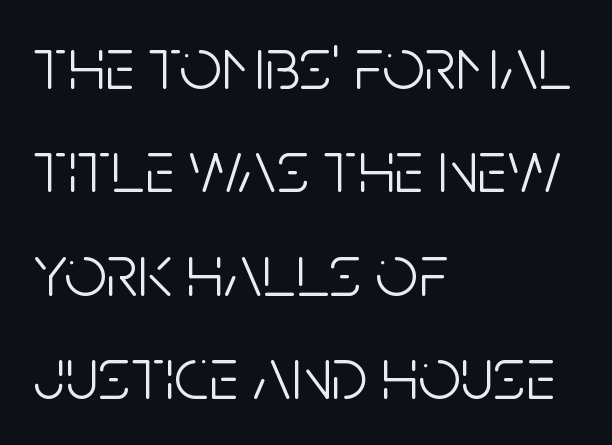
The image shows 75 px light, condensed sans-serif type, upright; set left-aligned, normal line spacing (1.38x), normal letter spacing, not underlined; low stroke contrast and a large x-height.
